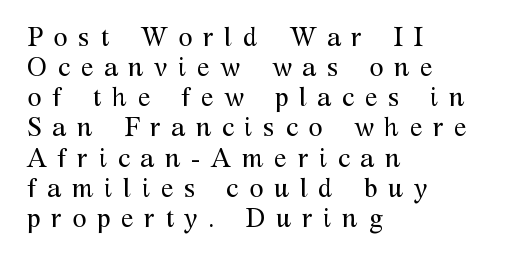
Stroke mass is kept to a normal reading level or below. Only glyphs here, with clear space below each row. Every stem runs plumb, perpendicular to the baseline. This sample uses expanded letter spacing, leaving extra air between glyphs.
